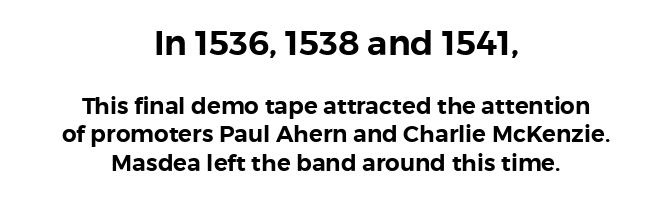
The image shows 34 px sans-serif type, upright; set centered, line spacing 1.23x, normal letter spacing, not underlined; the first (top) block is 1.48x larger; low stroke contrast and a medium x-height.
